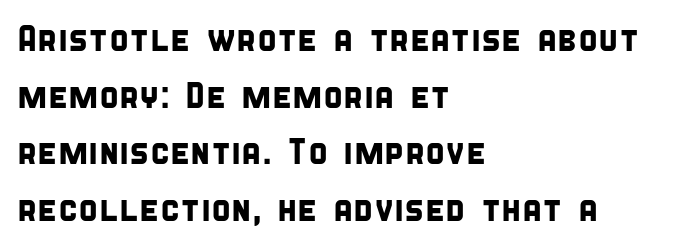
The image shows 36 px condensed sans-serif type; set left-aligned, normal line spacing (1.57x), normal letter spacing, not underlined; low stroke contrast and a large x-height.
